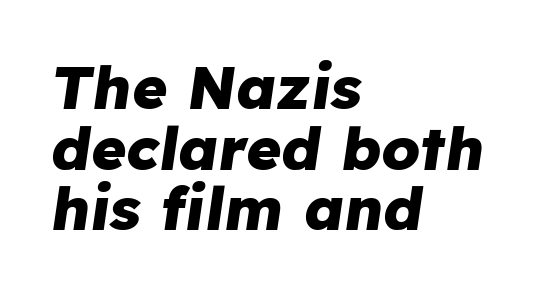
Character widths vary here, with narrow letters taking less room than wide ones. Nothing unusual about the tracking: characters are spaced as the font intends. The space directly below the letters is spotless. In terms of leading, this rendering errs on the cramped side.
